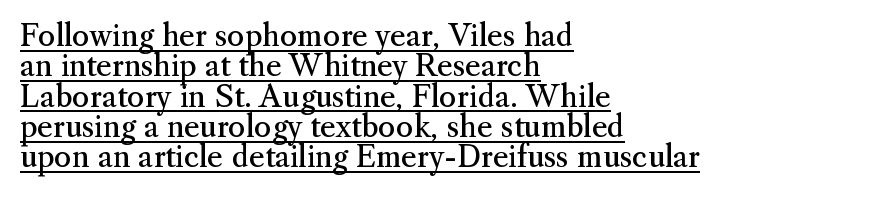
The image shows 30 px regular-weight serif type, upright; set left-aligned, tight line spacing (1.01x), normal letter spacing, underlined; medium stroke contrast and a small x-height.
